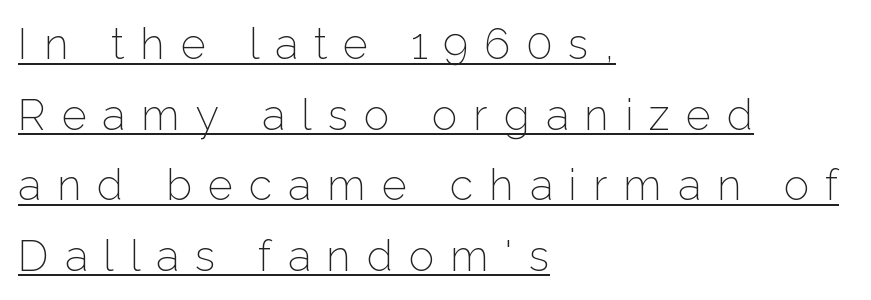
Q: Is the text bold? A: No.
Q: Is the text italic (slanted)? A: No, it is upright.
Q: Is the typeface a serif or a sans-serif typeface? A: Sans-serif.
Q: Is the text underlined? A: Yes.
Q: How is the paragraph aligned? A: Left-aligned.
Q: Is the spacing between letters normal or unusually wide? A: Unusually wide.
Q: Is the spacing between lines tight, normal or loose? A: Normal.
Q: Width (condensed, normal, or wide)? A: Normal.
Q: Stroke contrast? A: Low.
Q: x-height? A: Medium.
Q: Monospaced? A: No.
